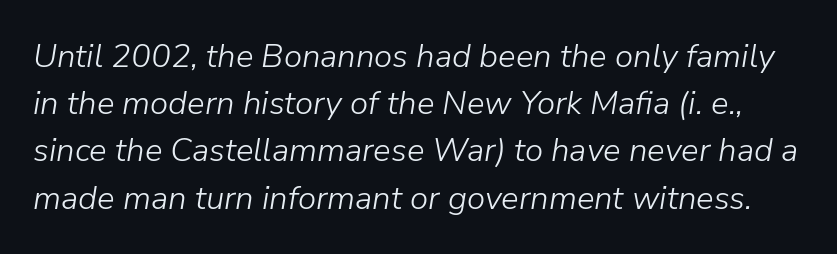
The image shows 33 px light type, italic (leaning right); set normal line spacing (1.43x), normal letter spacing, not underlined; low stroke contrast and a medium x-height.
